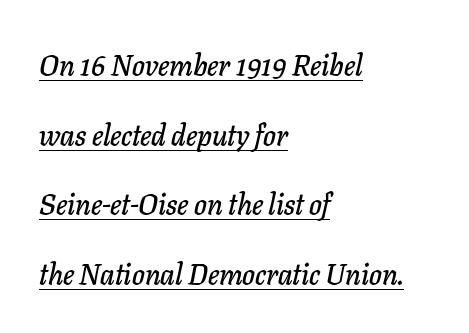
Q: Is the text italic (slanted)? A: Yes, it leans right by about 11 degrees.
Q: Is the text underlined? A: Yes.
Q: How is the paragraph aligned? A: Left-aligned.
Q: Is the spacing between letters normal or unusually wide? A: Normal.
Q: Is the spacing between lines tight, normal or loose? A: Loose.
Q: Width (condensed, normal, or wide)? A: Normal.
Q: Stroke contrast? A: Low.
Q: x-height? A: Medium.
Q: Monospaced? A: No.
